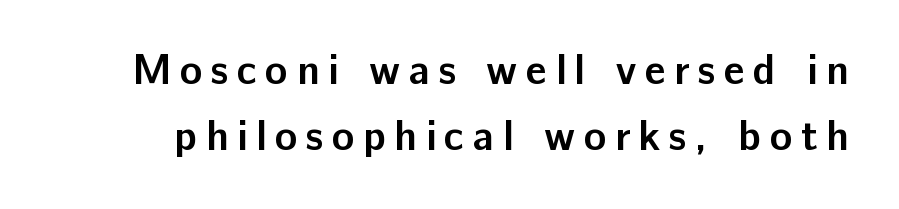
The image shows 42 px semibold sans-serif type, upright; set normal line spacing (1.57x), unusually wide letter spacing (+0.2 em), not underlined; low stroke contrast and a medium x-height.
